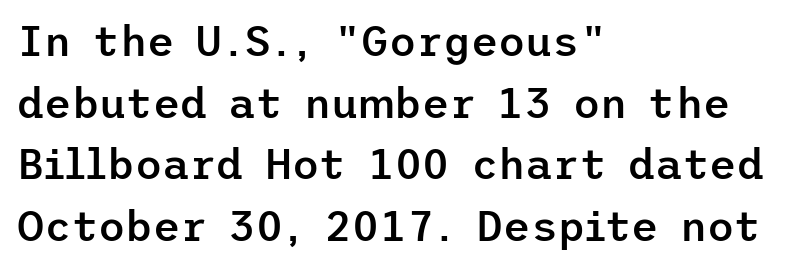
The image shows 42 px semibold sans-serif type, upright; set left-aligned, normal line spacing (1.47x), normal letter spacing, not underlined; low stroke contrast and a medium x-height.
